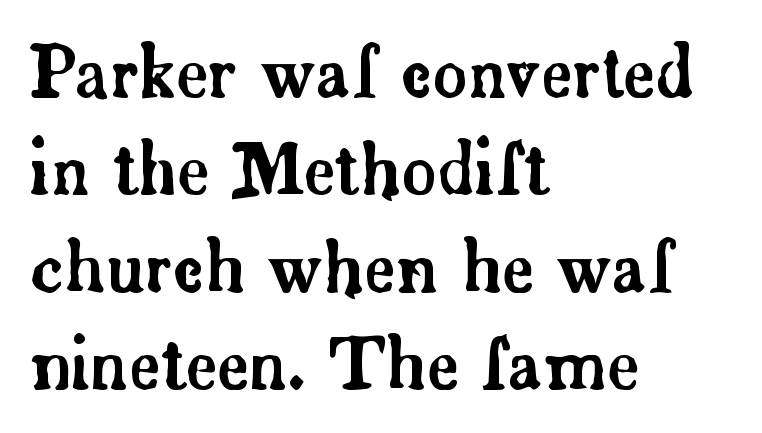
Q: Is the text italic (slanted)? A: No, it is upright.
Q: Is the typeface a serif or a sans-serif typeface? A: Serif.
Q: Is the text underlined? A: No.
Q: How is the paragraph aligned? A: Left-aligned.
Q: Is the spacing between letters normal or unusually wide? A: Normal.
Q: Is the spacing between lines tight, normal or loose? A: Normal.
Q: Width (condensed, normal, or wide)? A: Normal.
Q: Stroke contrast? A: Low.
Q: x-height? A: Small.
Q: Monospaced? A: No.
